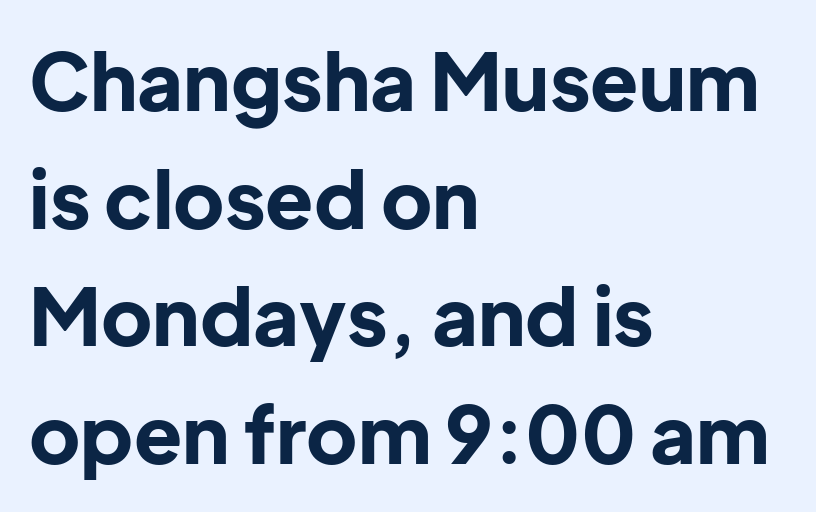
The image shows 79 px bold sans-serif type, upright; set left-aligned, normal line spacing (1.49x), normal letter spacing, not underlined; low stroke contrast and a medium x-height.
